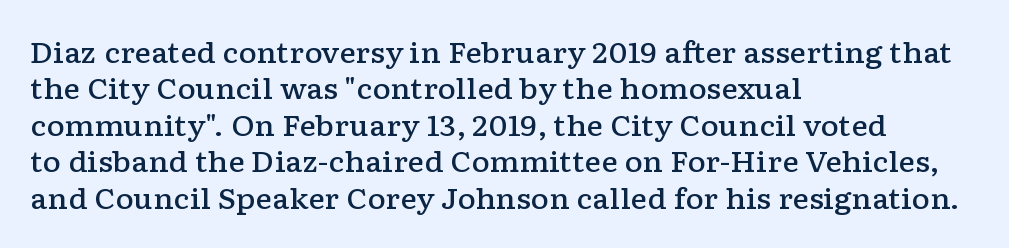
The image shows 28 px semibold, wide serif type, upright; set left-aligned, normal line spacing (1.3x), normal letter spacing, not underlined; low stroke contrast and a medium x-height.
